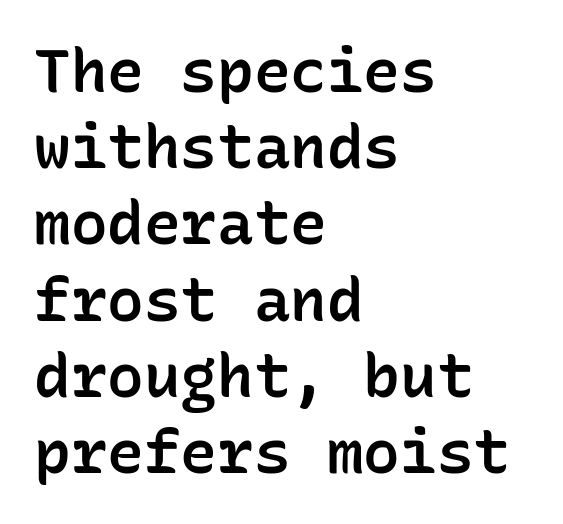
The image shows 61 px semibold sans-serif type, upright, monospaced; set left-aligned, normal line spacing (1.25x), normal letter spacing, not underlined; low stroke contrast and a medium x-height.
